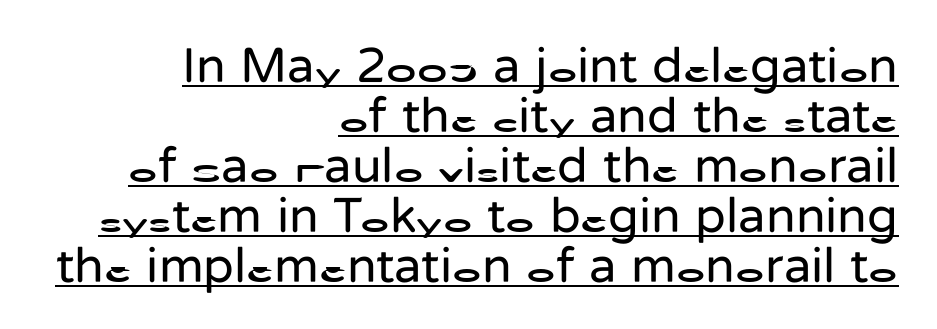
{"serif": "no", "italic": "no", "bold": "no", "weight": "regular", "width": "normal", "stroke_contrast": "low", "x_height": "medium", "monospaced": "no", "underline": "yes", "align": "right", "line_spacing": "tight", "line_spacing_ratio": 1.0, "letter_spacing": "normal", "letter_spacing_em": 0.0, "glyph_px": 50}
